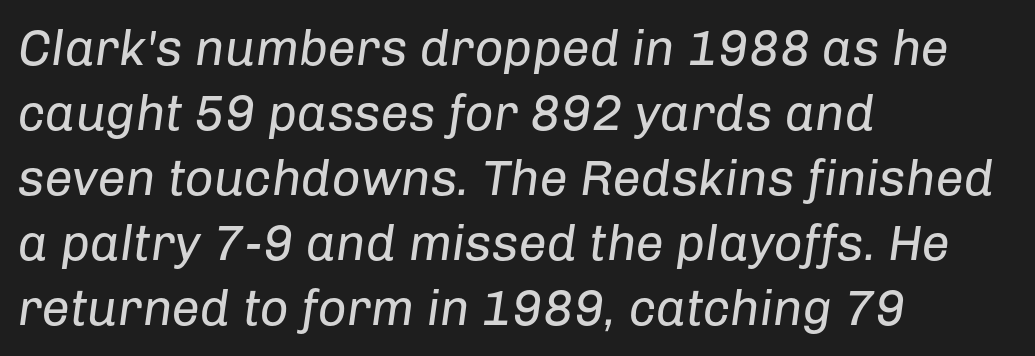
The rag falls on the right side of this text block. Compared with typical body copy, the letter spacing here is the same. This sample has the flowing, uneven cadence of proportional lettering. The area under the type is left untouched. Every character sits at an angle, as italics do.
